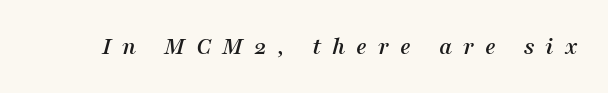
Q: Is the text italic (slanted)? A: Yes, it leans right by about 16 degrees.
Q: Is the text underlined? A: No.
Q: Is the spacing between letters normal or unusually wide? A: Unusually wide.
